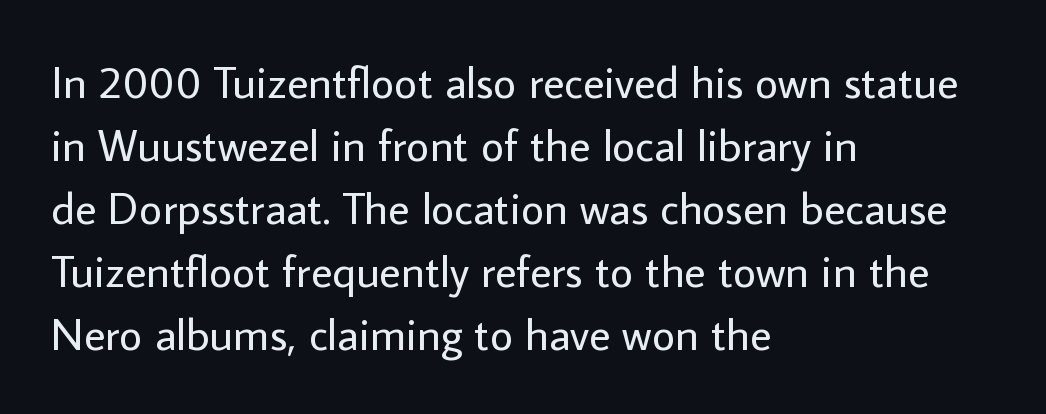
The image shows 45 px regular-weight sans-serif type, upright; set left-aligned, normal line spacing (1.4x), normal letter spacing, not underlined; low stroke contrast and a medium x-height.
